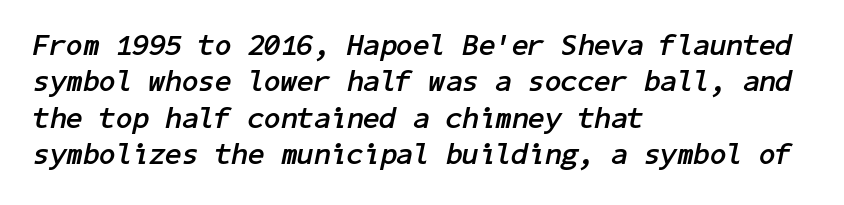
{"italic": "yes", "lean": "right", "slant_degrees": 11, "bold": "yes", "weight": "semibold", "width": "normal", "stroke_contrast": "low", "x_height": "medium", "underline": "no", "align": "left", "line_spacing_ratio": 1.21, "letter_spacing": "normal", "letter_spacing_em": 0.0, "glyph_px": 30}
